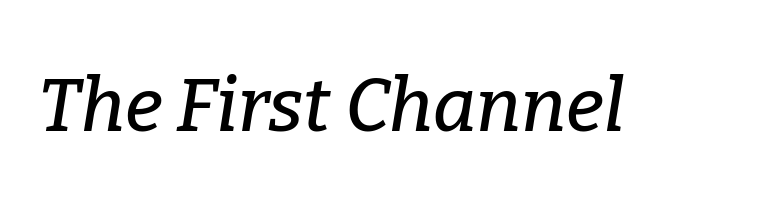
The image shows 74 px serif type, italic (leaning right); set normal letter spacing, not underlined; low stroke contrast and a medium x-height.
